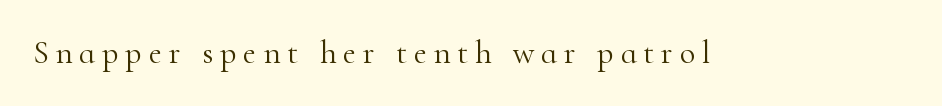
{"serif": "yes", "italic": "no", "bold": "no", "weight": "light", "width": "normal", "stroke_contrast": "high", "x_height": "small", "monospaced": "no", "underline": "no", "letter_spacing": "wide", "letter_spacing_em": 0.22, "glyph_px": 32}
